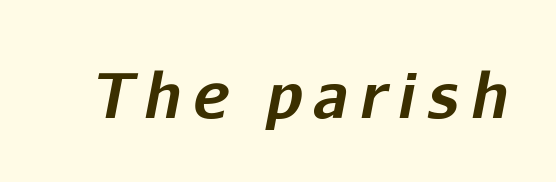
{"italic": "yes", "lean": "right", "slant_degrees": 11, "bold": "yes", "weight": "bold", "width": "normal", "stroke_contrast": "low", "x_height": "medium", "monospaced": "no", "underline": "no", "glyph_px": 61}
